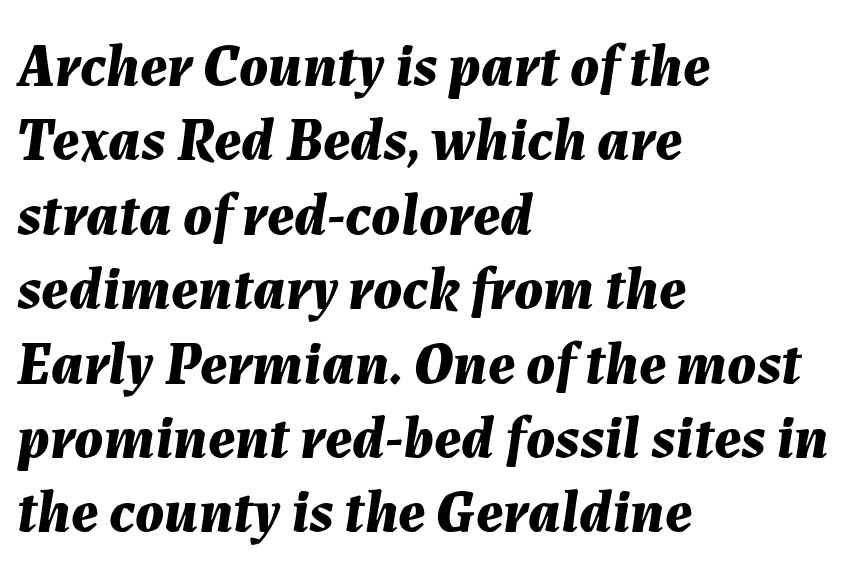
Q: Is the text bold? A: Yes.
Q: Is the text italic (slanted)? A: Yes, it leans right by about 7 degrees.
Q: Is the text underlined? A: No.
Q: How is the paragraph aligned? A: Left-aligned.
Q: Is the spacing between letters normal or unusually wide? A: Normal.
Q: Width (condensed, normal, or wide)? A: Normal.
Q: Stroke contrast? A: Medium.
Q: x-height? A: Medium.
Q: Monospaced? A: No.
